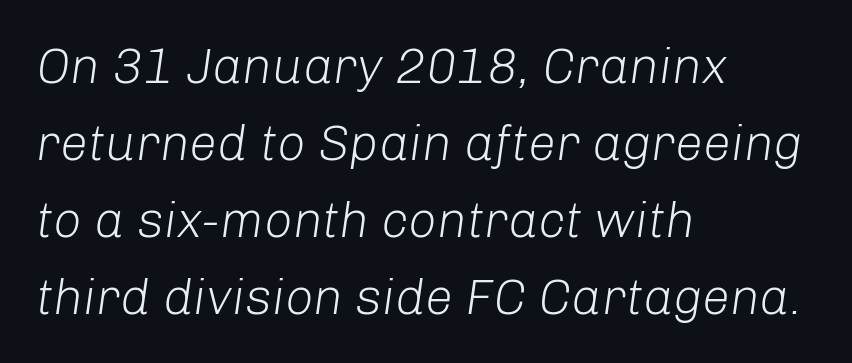
The image shows 50 px light type, italic (leaning right); set left-aligned, normal line spacing (1.54x), normal letter spacing, not underlined; low stroke contrast and a medium x-height.
